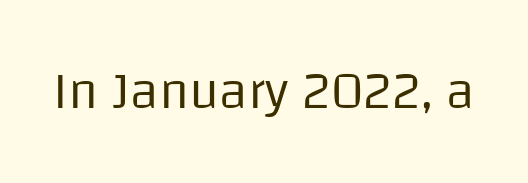
Q: Is the text bold? A: No.
Q: Is the text italic (slanted)? A: No, it is upright.
Q: Is the typeface a serif or a sans-serif typeface? A: Sans-serif.
Q: Is the text underlined? A: No.
Q: Is the spacing between letters normal or unusually wide? A: Normal.
Q: Width (condensed, normal, or wide)? A: Normal.
Q: Stroke contrast? A: Low.
Q: x-height? A: Large.
Q: Monospaced? A: No.
